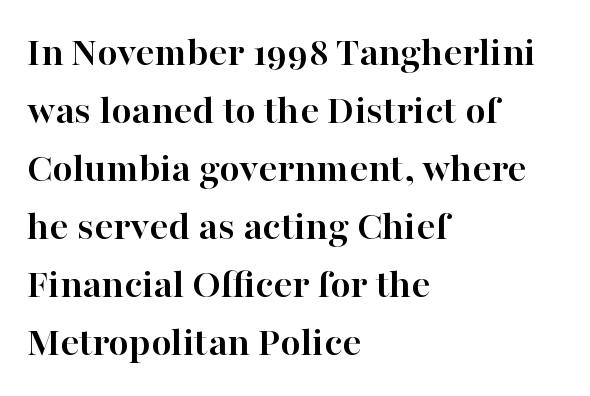
Q: Is the text bold? A: Yes.
Q: Is the text italic (slanted)? A: No, it is upright.
Q: Is the typeface a serif or a sans-serif typeface? A: Serif.
Q: Is the text underlined? A: No.
Q: How is the paragraph aligned? A: Left-aligned.
Q: Is the spacing between letters normal or unusually wide? A: Normal.
Q: Is the spacing between lines tight, normal or loose? A: Normal.
Q: Width (condensed, normal, or wide)? A: Normal.
Q: Stroke contrast? A: High.
Q: x-height? A: Medium.
Q: Monospaced? A: No.
